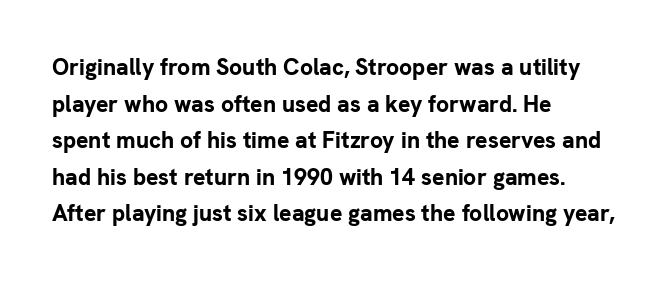
{"italic": "no", "bold": "yes", "underline": "no", "align": "left", "line_spacing": "normal", "line_spacing_ratio": 1.59, "letter_spacing": "normal", "letter_spacing_em": 0.0, "glyph_px": 23}
